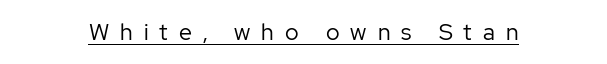
{"italic": "no", "bold": "no", "underline": "yes", "align": "center", "letter_spacing": "wide", "letter_spacing_em": 0.48, "glyph_px": 23}
